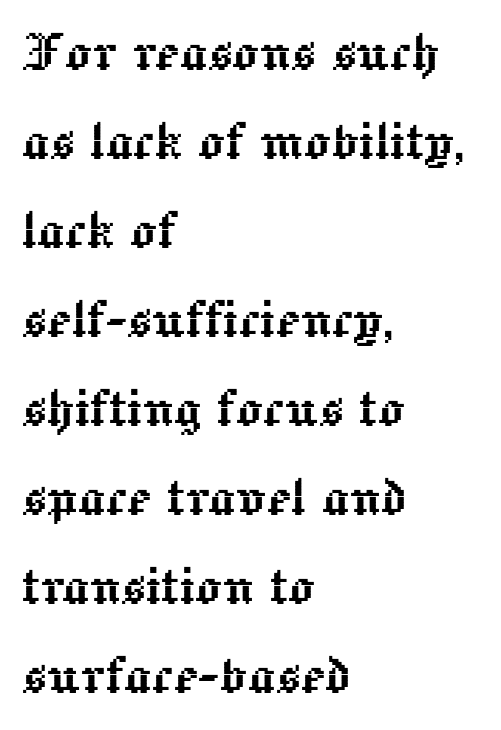
The image shows 65 px text type, upright; set left-aligned, normal line spacing (1.37x), normal letter spacing, not underlined; a medium x-height.
